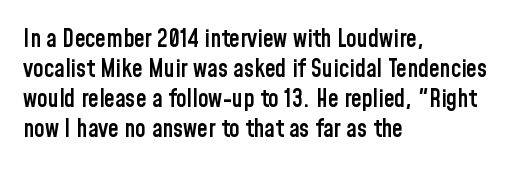
Unmarked baselines from the first word to the last. The leading is moderate, giving the passage an even texture. A bit beefed up — I'd call it semibold rather than bold. Horizontal alignment here is leftward, the default for most running prose. Style check: upright. Honestly, the letter spacing is just normal — you wouldn't notice it.
